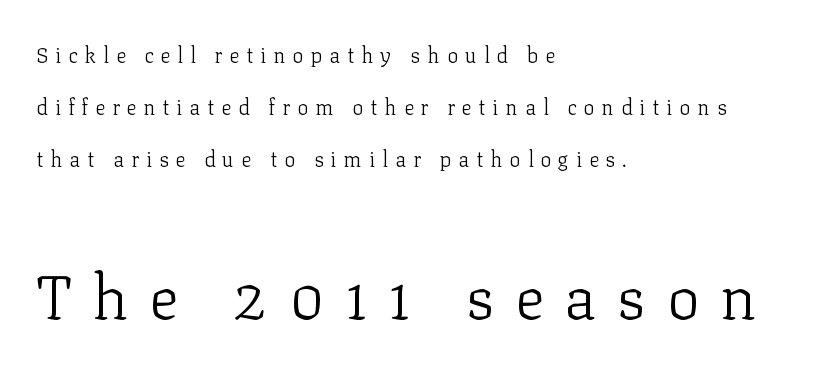
Q: Is the text bold? A: No.
Q: Is the text italic (slanted)? A: No, it is upright.
Q: Is the typeface a serif or a sans-serif typeface? A: Serif.
Q: Is the text underlined? A: No.
Q: How is the paragraph aligned? A: Left-aligned.
Q: Is the spacing between letters normal or unusually wide? A: Unusually wide.
Q: Is the spacing between lines tight, normal or loose? A: Loose.
Q: Which block of text is set in a larger size, the first (top) or the second (bottom)? A: The second (bottom) one.
Q: Width (condensed, normal, or wide)? A: Normal.
Q: Stroke contrast? A: Low.
Q: x-height? A: Medium.
Q: Monospaced? A: No.
